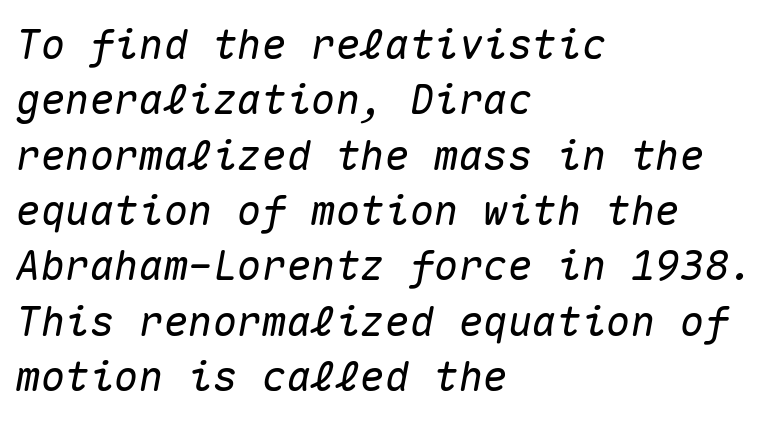
The string is rendered with underlining switched off. You can tell it's italic because the verticals aren't actually vertical. Here the glyphs are tracked normally, forming tight word shapes. These lines are set flush left with a ragged right edge. Notice how descenders clear the ascenders below comfortably — that's standard leading.
